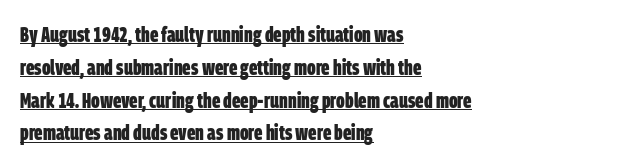
Q: Is the text bold? A: Yes.
Q: Is the text underlined? A: Yes.
Q: How is the paragraph aligned? A: Left-aligned.
Q: Is the spacing between letters normal or unusually wide? A: Normal.
Q: Is the spacing between lines tight, normal or loose? A: Normal.
